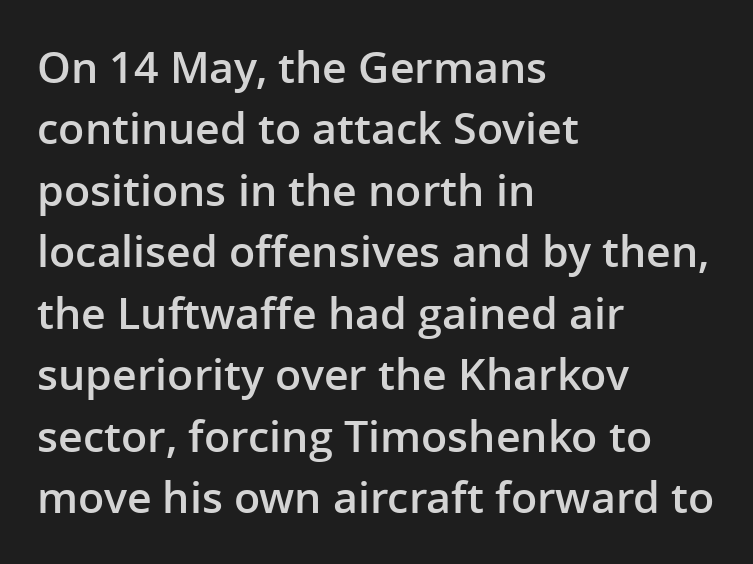
The image shows 43 px semibold sans-serif type, upright; set left-aligned, normal line spacing (1.43x), normal letter spacing, not underlined; low stroke contrast and a medium x-height.
